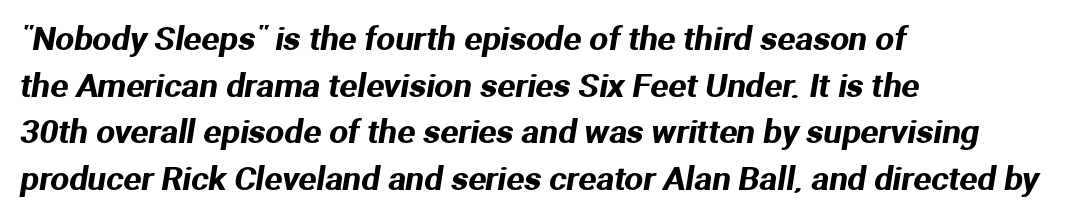
{"serif": "no", "width": "normal", "stroke_contrast": "medium", "x_height": "medium", "monospaced": "no", "underline": "no", "align": "left", "line_spacing": "normal", "line_spacing_ratio": 1.41, "letter_spacing": "normal", "letter_spacing_em": 0.0, "glyph_px": 33}
